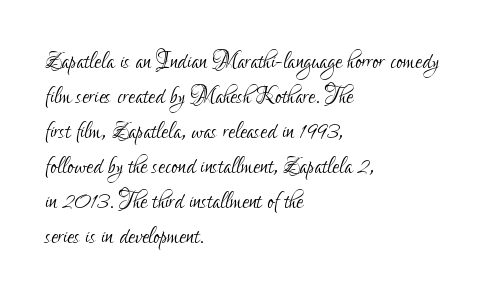
Q: Is the text bold? A: No.
Q: Is the text italic (slanted)? A: Yes.
Q: Is the typeface a serif or a sans-serif typeface? A: Sans-serif.
Q: Is the text underlined? A: No.
Q: How is the paragraph aligned? A: Left-aligned.
Q: Is the spacing between letters normal or unusually wide? A: Normal.
Q: Width (condensed, normal, or wide)? A: Condensed.
Q: Stroke contrast? A: Low.
Q: x-height? A: Small.
Q: Monospaced? A: No.
